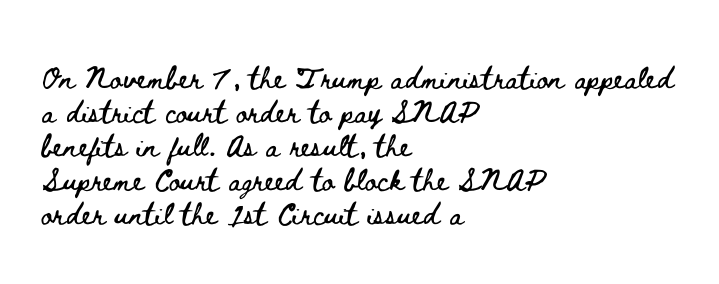
The image shows 28 px wide type; set left-aligned, line spacing 1.21x, normal letter spacing, not underlined; low stroke contrast and a small x-height.
